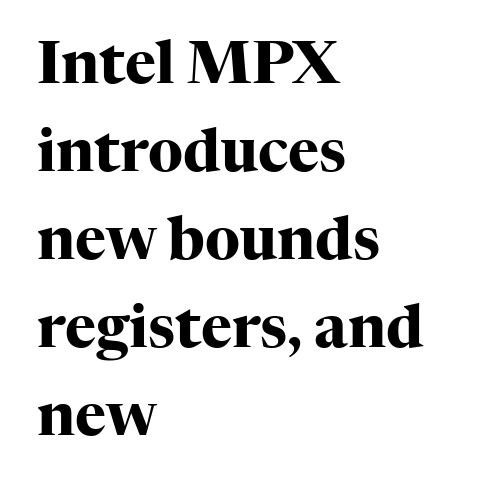
{"serif": "yes", "italic": "no", "bold": "yes", "weight": "heavy", "width": "normal", "stroke_contrast": "high", "x_height": "medium", "monospaced": "no", "underline": "no", "align": "left", "line_spacing": "normal", "line_spacing_ratio": 1.49, "letter_spacing": "normal", "letter_spacing_em": 0.0, "glyph_px": 59}
